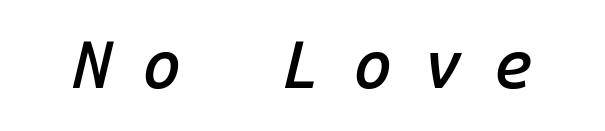
Q: Is the text bold? A: Semi-bold.
Q: Is the text italic (slanted)? A: Yes, it leans right by about 14 degrees.
Q: Is the text underlined? A: No.
Q: Is the spacing between letters normal or unusually wide? A: Unusually wide.
Q: Width (condensed, normal, or wide)? A: Normal.
Q: Stroke contrast? A: Low.
Q: x-height? A: Medium.
Q: Monospaced? A: Yes.
